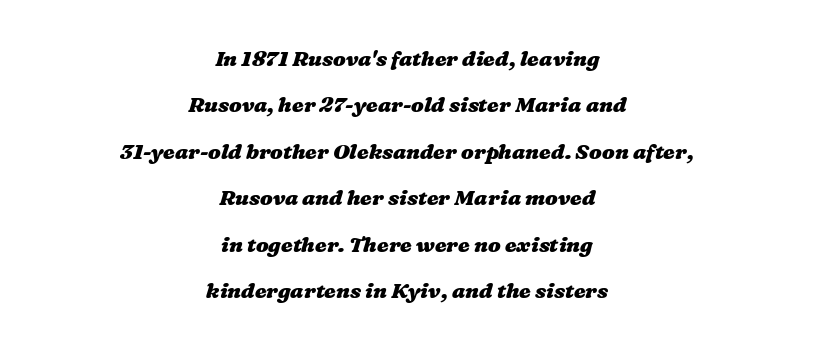
{"bold": "yes", "underline": "no", "align": "center", "line_spacing": "loose", "line_spacing_ratio": 2.21, "letter_spacing": "normal", "letter_spacing_em": 0.0, "glyph_px": 21}
